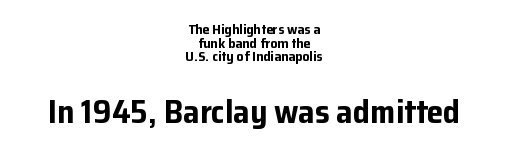
Letters rest on an invisible, unmarked baseline. What's the leading like? Squeezed, with rows nearly overlapping. Summary of weight: heavy, a full bold. Note: smaller setting up top, larger setting below.
